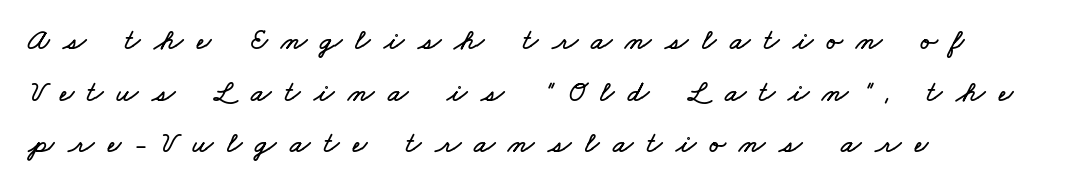
Q: Is the text underlined? A: No.
Q: How is the paragraph aligned? A: Left-aligned.
Q: Is the spacing between letters normal or unusually wide? A: Unusually wide.
Q: Width (condensed, normal, or wide)? A: Wide.
Q: Stroke contrast? A: Low.
Q: x-height? A: Small.
Q: Monospaced? A: No.
